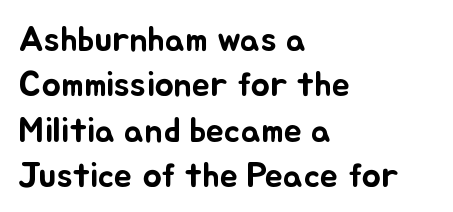
Q: Is the text italic (slanted)? A: No, it is upright.
Q: Is the text underlined? A: No.
Q: How is the paragraph aligned? A: Left-aligned.
Q: Is the spacing between letters normal or unusually wide? A: Normal.
Q: Is the spacing between lines tight, normal or loose? A: Normal.
Q: Width (condensed, normal, or wide)? A: Normal.
Q: Stroke contrast? A: Low.
Q: x-height? A: Small.
Q: Monospaced? A: No.
